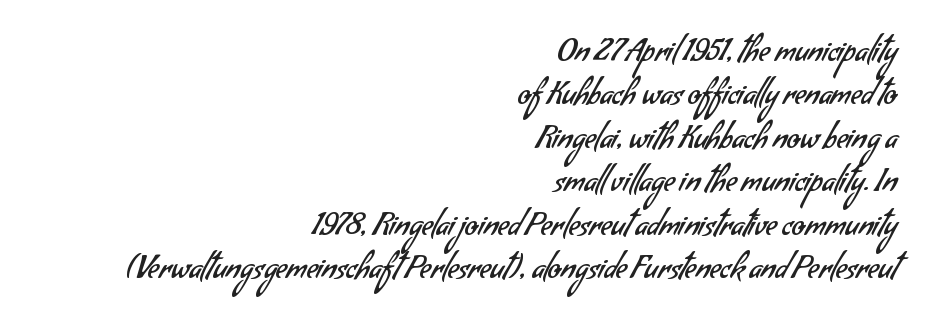
A bare baseline throughout the passage. One glance says typical: line gaps are just what's usual. Looks like regular typesetting: each glyph gets only the width it needs. Stroke thickness stays within the range of a standard reading face or lighter. Does the copy run flush right? Yes — the right margin is perfectly even. Nobody touched the tracking dial on this one.
